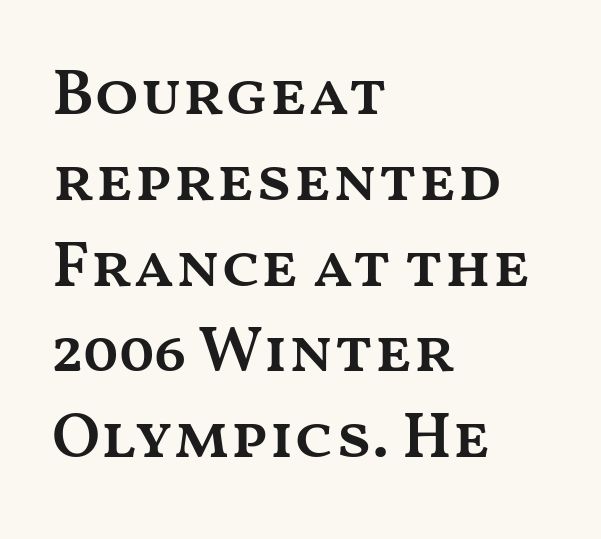
{"italic": "no", "bold": "semi", "weight": "semibold", "width": "wide", "stroke_contrast": "medium", "x_height": "medium", "monospaced": "no", "underline": "no", "align": "left", "line_spacing": "normal", "line_spacing_ratio": 1.32, "letter_spacing": "normal", "letter_spacing_em": 0.0, "glyph_px": 65}
